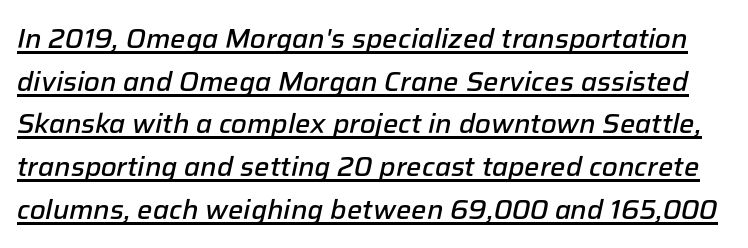
Q: Is the text bold? A: Semi-bold.
Q: Is the text italic (slanted)? A: Yes, it leans right by about 12 degrees.
Q: Is the text underlined? A: Yes.
Q: Is the spacing between letters normal or unusually wide? A: Normal.
Q: Is the spacing between lines tight, normal or loose? A: Normal.
